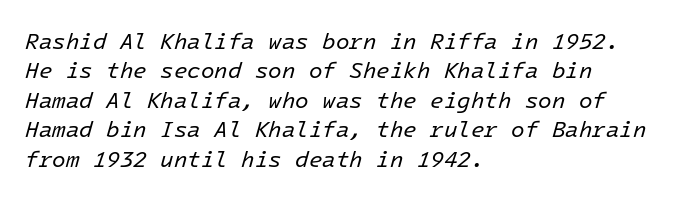
{"italic": "yes", "lean": "right", "slant_degrees": 16, "bold": "no", "underline": "no", "align": "left", "line_spacing": "normal", "line_spacing_ratio": 1.34, "letter_spacing": "normal", "letter_spacing_em": 0.0, "glyph_px": 22}
